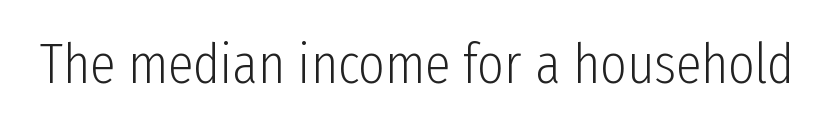
{"serif": "no", "italic": "no", "bold": "no", "weight": "light", "width": "condensed", "stroke_contrast": "low", "x_height": "medium", "monospaced": "no", "underline": "no", "letter_spacing": "normal", "letter_spacing_em": 0.0, "glyph_px": 57}
